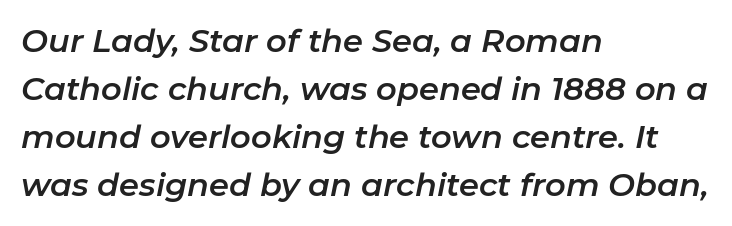
{"italic": "yes", "lean": "right", "slant_degrees": 11, "width": "normal", "stroke_contrast": "low", "x_height": "medium", "monospaced": "no", "underline": "no", "align": "left", "line_spacing": "normal", "line_spacing_ratio": 1.5, "letter_spacing": "normal", "letter_spacing_em": 0.0, "glyph_px": 32}
